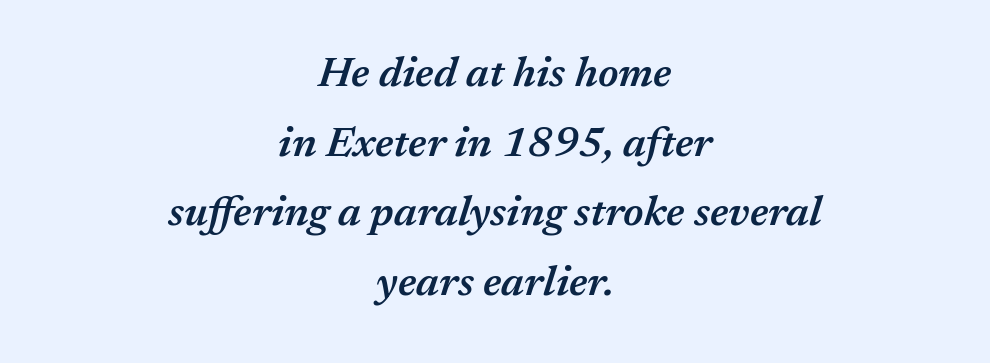
The image shows 42 px semibold type, italic (leaning right); set centered, normal line spacing (1.66x), normal letter spacing, not underlined; medium stroke contrast and a medium x-height.
